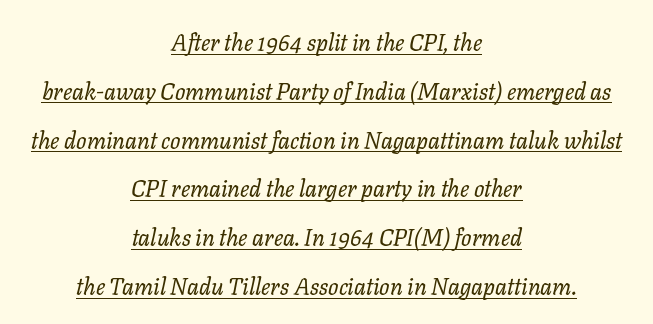
Q: Is the text bold? A: No.
Q: Is the text italic (slanted)? A: Yes, it leans right by about 11 degrees.
Q: Is the text underlined? A: Yes.
Q: How is the paragraph aligned? A: Centered.
Q: Is the spacing between letters normal or unusually wide? A: Normal.
Q: Is the spacing between lines tight, normal or loose? A: Loose.
